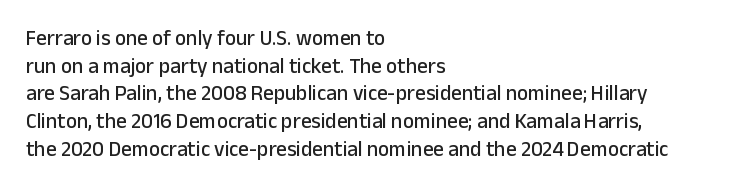
Q: Is the text italic (slanted)? A: No, it is upright.
Q: Is the text underlined? A: No.
Q: How is the paragraph aligned? A: Left-aligned.
Q: Is the spacing between letters normal or unusually wide? A: Normal.
Q: Is the spacing between lines tight, normal or loose? A: Normal.
